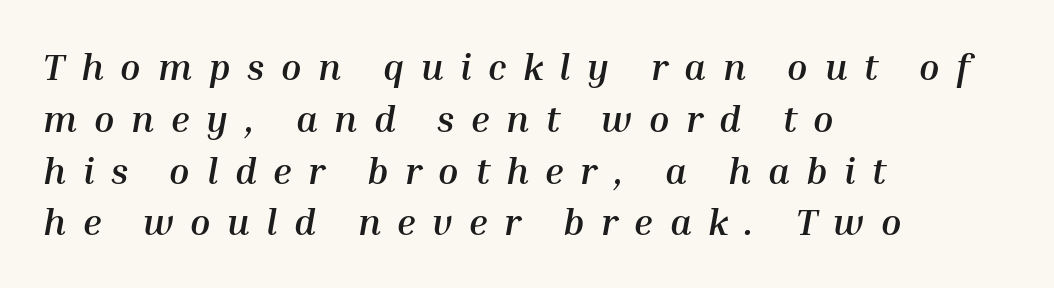
The image shows 37 px semibold type, italic (leaning right); set left-aligned, normal line spacing (1.4x), unusually wide letter spacing (+0.45 em), not underlined; medium stroke contrast and a medium x-height.
